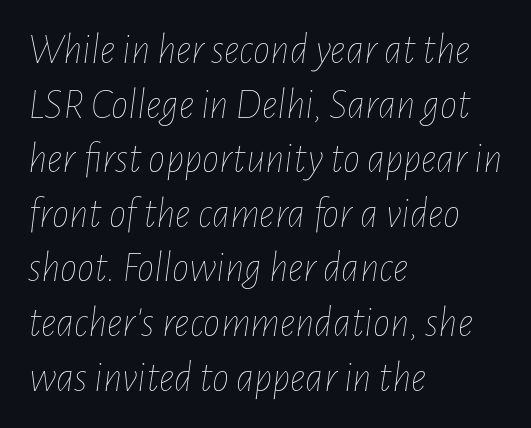
Q: Is the text bold? A: No.
Q: Is the text italic (slanted)? A: Yes, it leans right by about 7 degrees.
Q: Is the text underlined? A: No.
Q: How is the paragraph aligned? A: Left-aligned.
Q: Is the spacing between letters normal or unusually wide? A: Normal.
Q: Is the spacing between lines tight, normal or loose? A: Normal.
Q: Width (condensed, normal, or wide)? A: Condensed.
Q: Stroke contrast? A: Low.
Q: x-height? A: Medium.
Q: Monospaced? A: No.
